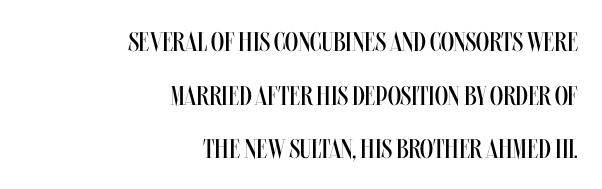
Short note: letters normally spaced. Words float on clear page, feet unadorned. If you drew a ruler down the right edge, every line would touch it. The vertical gap from one line to the next is large.
